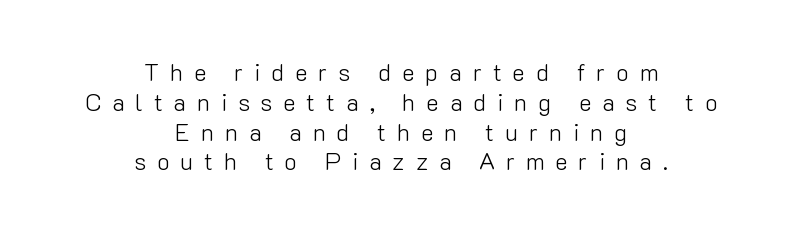
{"italic": "no", "bold": "no", "underline": "no", "align": "center", "line_spacing_ratio": 1.24, "letter_spacing": "wide", "letter_spacing_em": 0.45, "glyph_px": 24}
